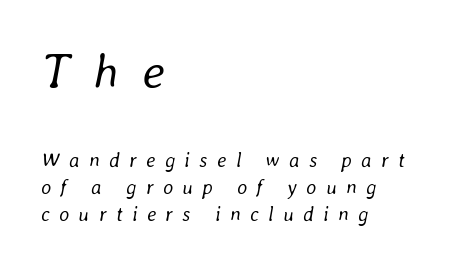
It's the slanting kind of type. Do the characters align in a grid? No, the font is proportional. Bare-footed words on every line. The type is letterspaced generously, with wide tracking. The first block has been scaled up relative to the second.
